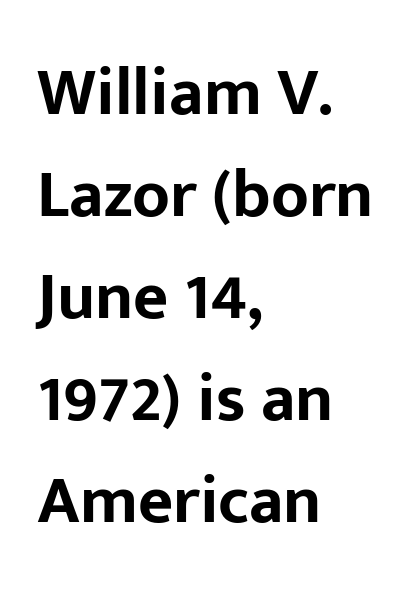
{"serif": "no", "italic": "no", "bold": "yes", "weight": "bold", "width": "normal", "stroke_contrast": "low", "x_height": "medium", "monospaced": "no", "underline": "no", "align": "left", "line_spacing": "normal", "line_spacing_ratio": 1.5, "letter_spacing": "normal", "letter_spacing_em": 0.0, "glyph_px": 68}
